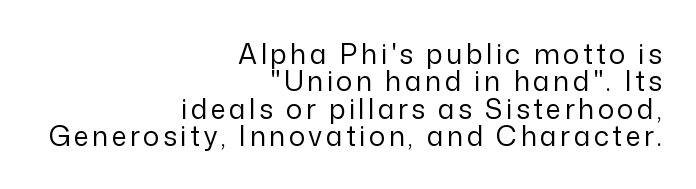
{"italic": "no", "bold": "no", "underline": "no", "align": "right", "line_spacing": "tight", "line_spacing_ratio": 1.01, "glyph_px": 27}
